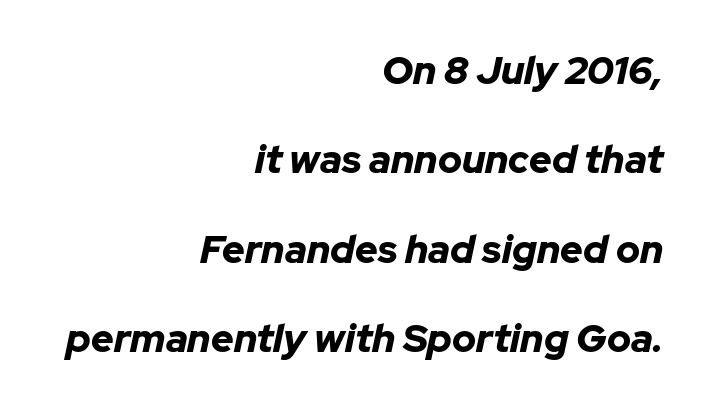
The image shows 39 px bold type, italic (leaning right); set right-aligned, loose line spacing (2.29x), normal letter spacing, not underlined; low stroke contrast and a medium x-height.
